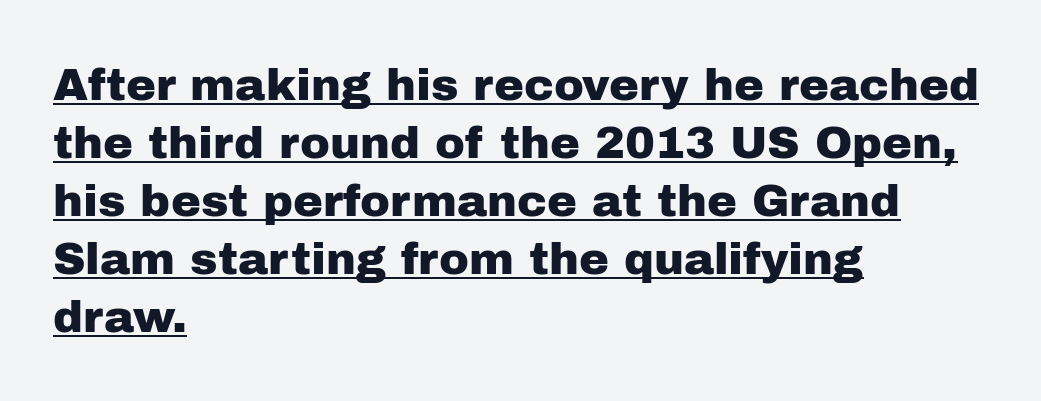
The specimen reads as upright at a glance. Each new line begins a customary step beneath the previous one. Each word holds together tightly as a unit, with standard inter-letter gaps. Students, observe the line beneath the letters — that is underlining. The text was rendered using a sans face with plain stroke endings. A typesetter would call this proportional, since set widths differ per character.
